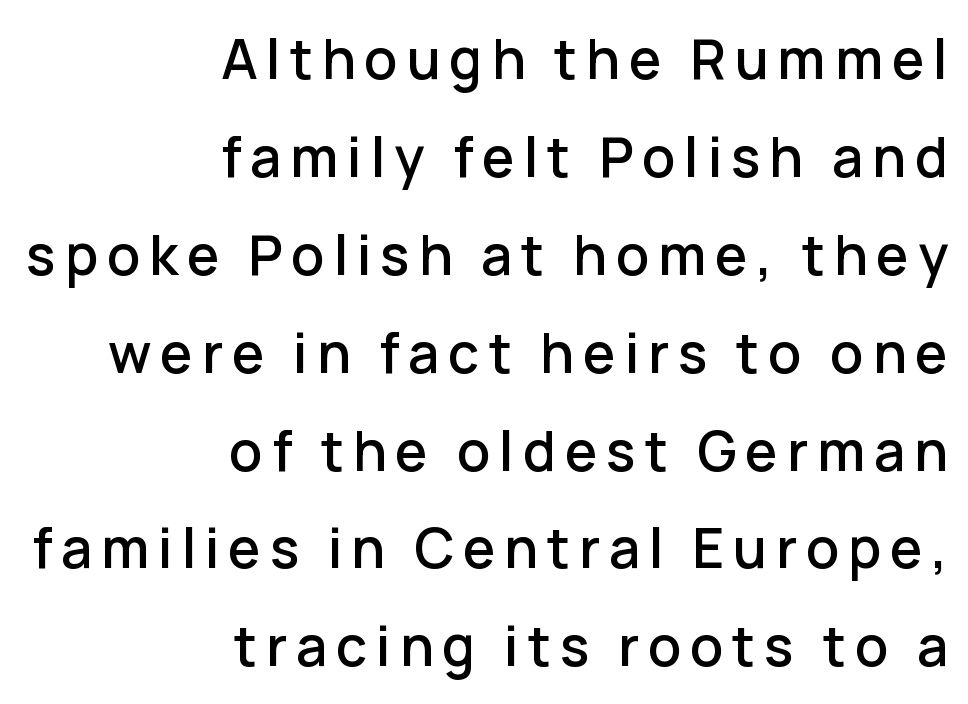
Think of a printed novel: that variable character pitch is what you see here. Unmarked baselines from the first word to the last. It's the straight-up-and-down kind of type. The passage is arranged like a letterhead date or caption credit — flush right. The glyphs in this specimen are sans serif.
